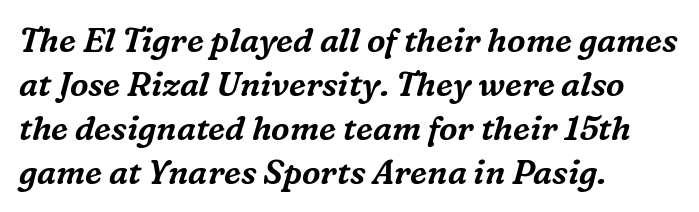
Font category for this specimen: serif. How are the letters spaced? Ordinarily, with no added tracking. Horizontal alignment here is leftward, the default for most running prose. This sample uses an oblique cut, with every glyph tilted off the vertical.
